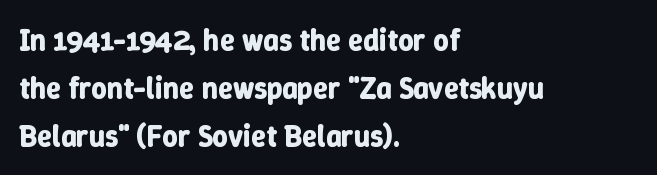
Q: Is the text bold? A: Yes.
Q: Is the text italic (slanted)? A: No, it is upright.
Q: Is the text underlined? A: No.
Q: How is the paragraph aligned? A: Left-aligned.
Q: Is the spacing between letters normal or unusually wide? A: Normal.
Q: Is the spacing between lines tight, normal or loose? A: Normal.
Q: Width (condensed, normal, or wide)? A: Normal.
Q: Stroke contrast? A: Low.
Q: x-height? A: Medium.
Q: Monospaced? A: No.
